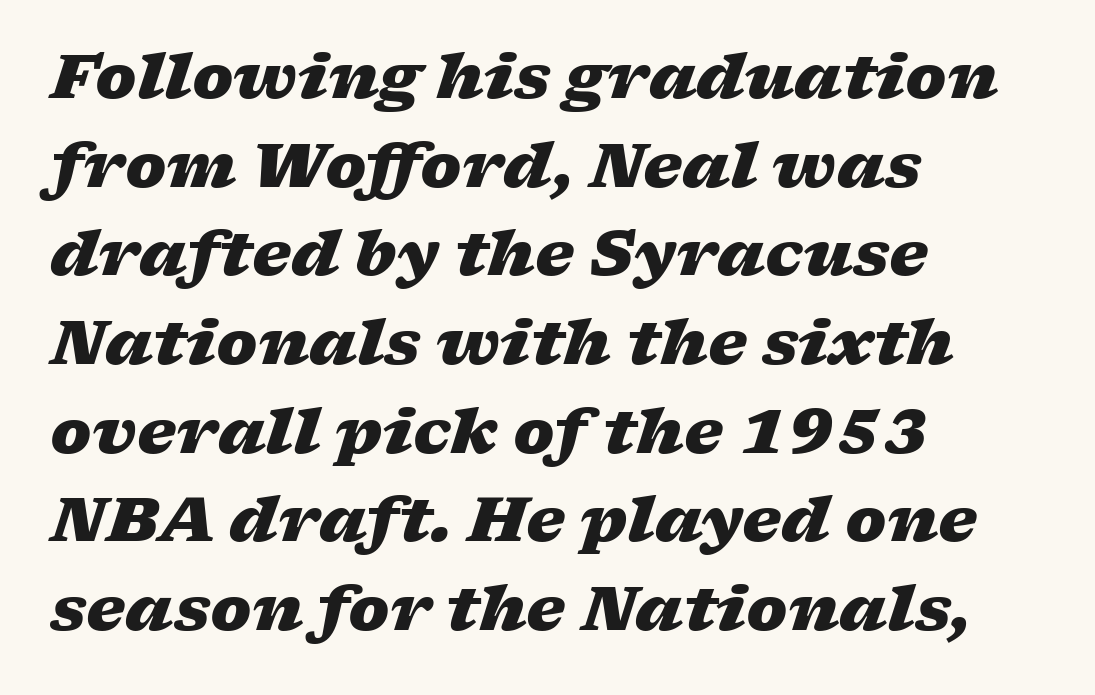
This is heavy type, rendered in bold. The face used here has a pronounced slope to its letters. Short and long lines alike share a common starting point at left. The specimen omits any rule beneath the text block's lines. Words appear dense and cohesive because spacing is normal. Is there much room between lines? A standard amount, neither cramped nor airy.
